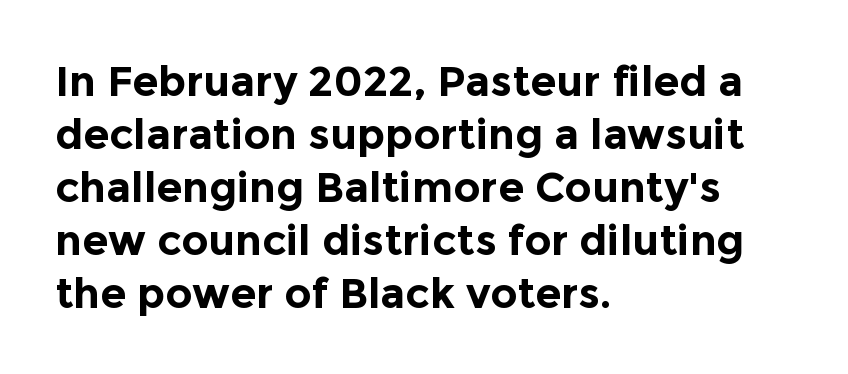
Q: Is the text bold? A: Yes.
Q: Is the text italic (slanted)? A: No, it is upright.
Q: Is the typeface a serif or a sans-serif typeface? A: Sans-serif.
Q: Is the text underlined? A: No.
Q: How is the paragraph aligned? A: Left-aligned.
Q: Is the spacing between letters normal or unusually wide? A: Normal.
Q: Is the spacing between lines tight, normal or loose? A: Normal.
Q: Width (condensed, normal, or wide)? A: Normal.
Q: x-height? A: Medium.
Q: Monospaced? A: No.
